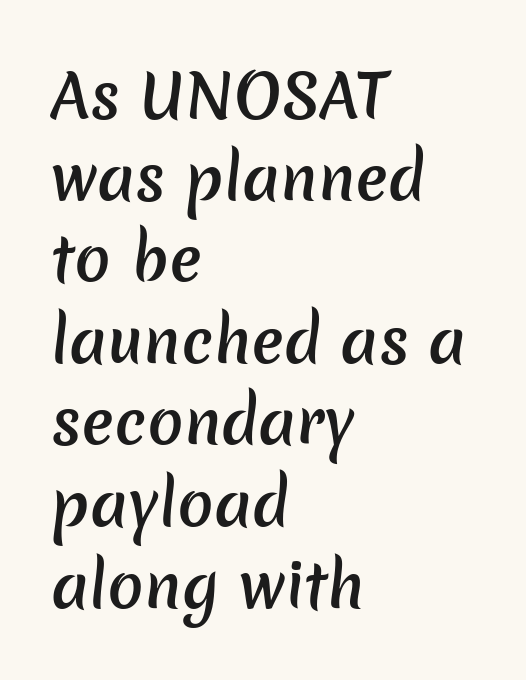
{"serif": "no", "bold": "semi", "weight": "semibold", "width": "normal", "stroke_contrast": "low", "x_height": "medium", "monospaced": "no", "underline": "no", "align": "left", "line_spacing": "normal", "line_spacing_ratio": 1.36, "letter_spacing": "normal", "letter_spacing_em": 0.0, "glyph_px": 60}
